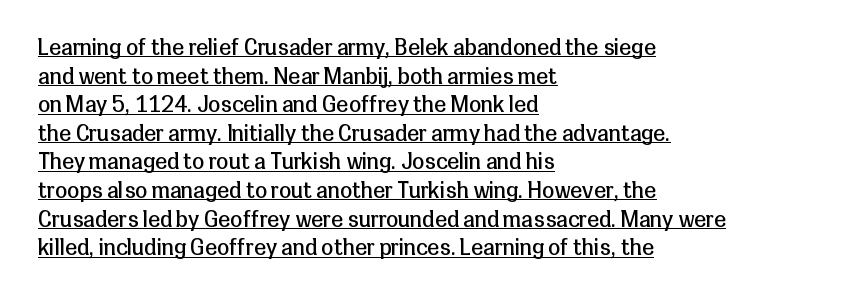
Students, observe the line beneath the letters — that is underlining. Line starts are locked; line ends wander. The vertical gap from one line to the next is medium. The lettering holds an erect, upright posture throughout. The passage shown has conventional tracking throughout. The letters look calm and open, with moderate or lighter stems.
